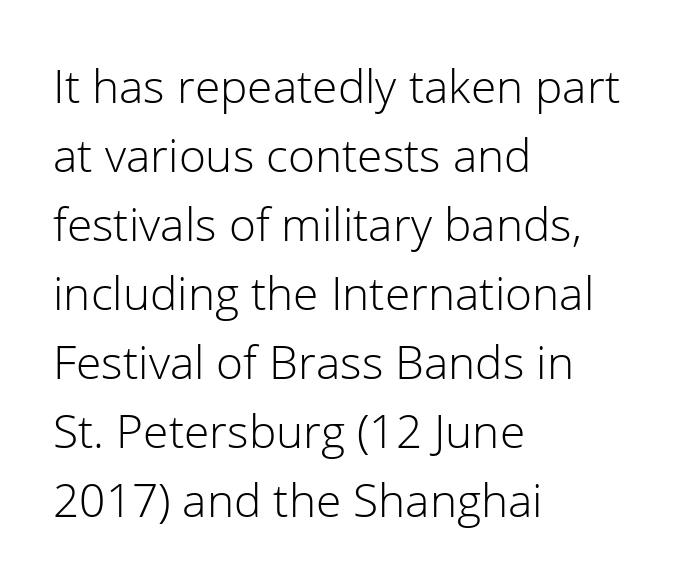
The image shows 46 px light sans-serif type, upright; set left-aligned, normal line spacing (1.5x), normal letter spacing, not underlined; low stroke contrast and a medium x-height.
